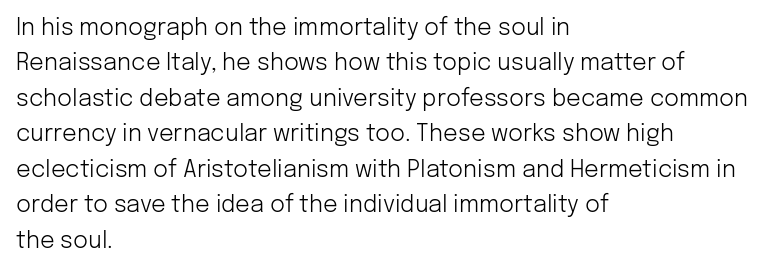
The image shows 23 px text type, upright; set left-aligned, normal line spacing (1.54x), normal letter spacing, not underlined.
